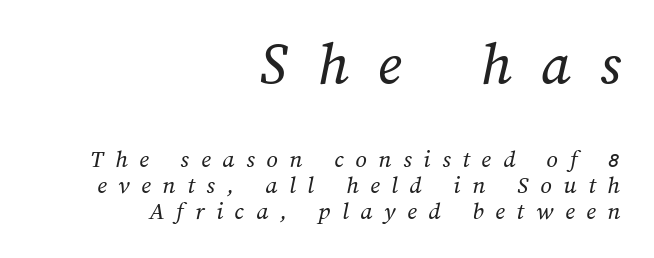
{"bold": "no", "weight": "regular", "width": "normal", "stroke_contrast": "medium", "x_height": "medium", "monospaced": "no", "underline": "no", "align": "right", "line_spacing": "tight", "line_spacing_ratio": 1.03, "letter_spacing": "wide", "letter_spacing_em": 0.47, "larger_block": "first", "size_ratio": 2.48, "glyph_px": 62}
